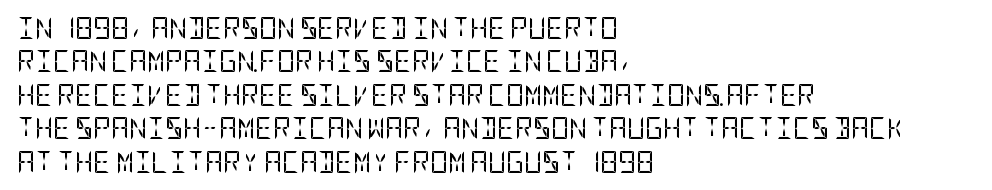
Q: Is the text bold? A: No.
Q: Is the text italic (slanted)? A: No, it is upright.
Q: Is the text underlined? A: No.
Q: How is the paragraph aligned? A: Left-aligned.
Q: Is the spacing between letters normal or unusually wide? A: Normal.
Q: Is the spacing between lines tight, normal or loose? A: Normal.
